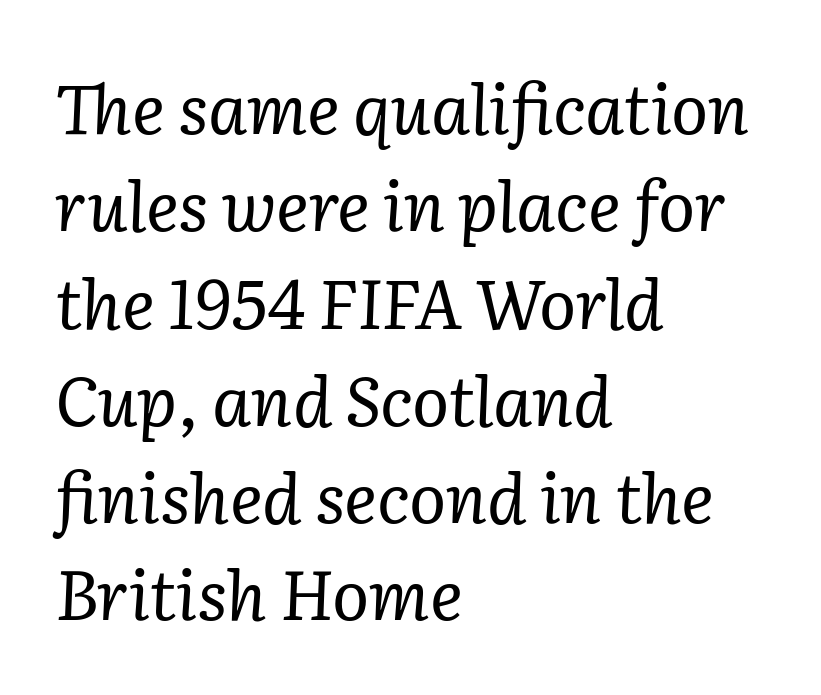
The image shows 69 px regular-weight serif type, italic (leaning right); set left-aligned, normal line spacing (1.41x), normal letter spacing, not underlined; low stroke contrast and a medium x-height.
